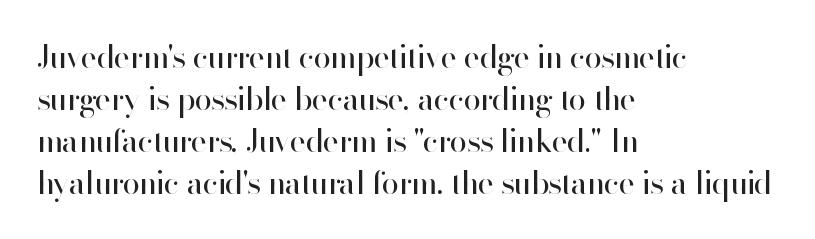
Q: Is the text bold? A: No.
Q: Is the text italic (slanted)? A: No, it is upright.
Q: Is the typeface a serif or a sans-serif typeface? A: Sans-serif.
Q: Is the text underlined? A: No.
Q: How is the paragraph aligned? A: Left-aligned.
Q: Is the spacing between letters normal or unusually wide? A: Normal.
Q: Is the spacing between lines tight, normal or loose? A: Normal.
Q: Width (condensed, normal, or wide)? A: Normal.
Q: Stroke contrast? A: High.
Q: x-height? A: Small.
Q: Monospaced? A: No.
